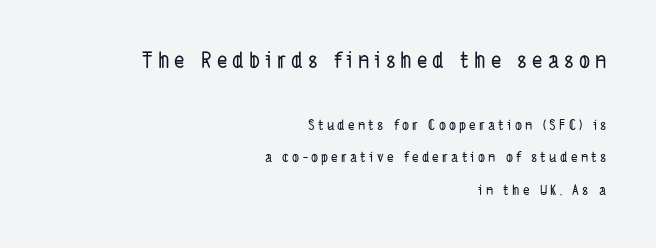
Each line ends at the same right margin while the left side varies. The passage shown is not underscored anywhere. In terms of leading, this rendering errs on the spacious side. This rendering widens character spacing well past its baseline value. The emphasis by scale lands on block number one, above.
